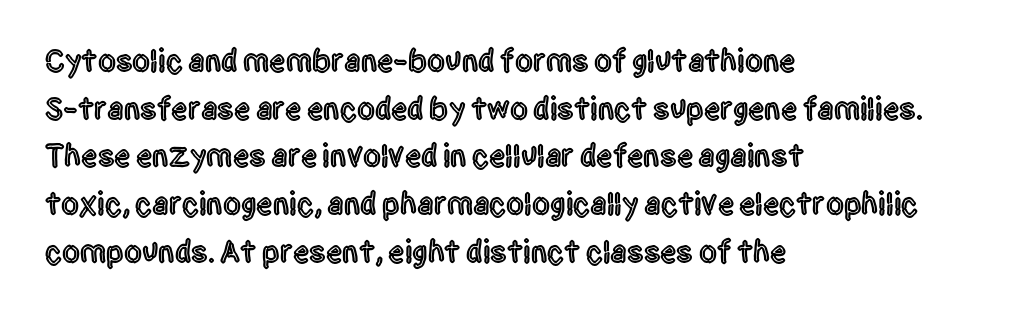
Tall strokes in this sample are plumb rather than angled. Each new line begins a customary step beneath the previous one. Alignment: flush left. The specimen omits any rule beneath the text block's lines. Note the varied advance widths — an 'i' is clearly narrower than an 'm'.
